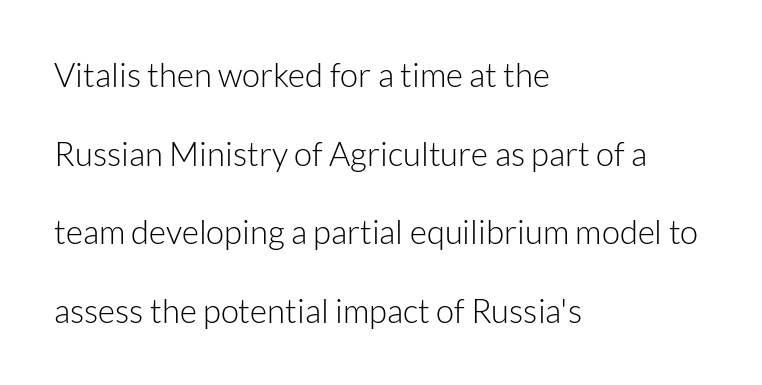
Q: Is the text bold? A: No.
Q: Is the text italic (slanted)? A: No, it is upright.
Q: Is the typeface a serif or a sans-serif typeface? A: Sans-serif.
Q: Is the text underlined? A: No.
Q: How is the paragraph aligned? A: Left-aligned.
Q: Is the spacing between letters normal or unusually wide? A: Normal.
Q: Is the spacing between lines tight, normal or loose? A: Loose.
Q: Width (condensed, normal, or wide)? A: Normal.
Q: Stroke contrast? A: Low.
Q: x-height? A: Medium.
Q: Monospaced? A: No.
